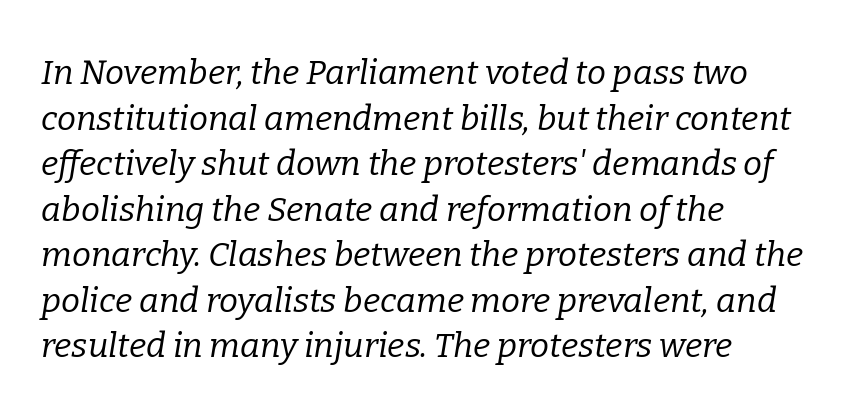
The image shows 34 px regular-weight serif type, italic (leaning right); set left-aligned, normal line spacing (1.34x), normal letter spacing, not underlined; low stroke contrast and a medium x-height.
